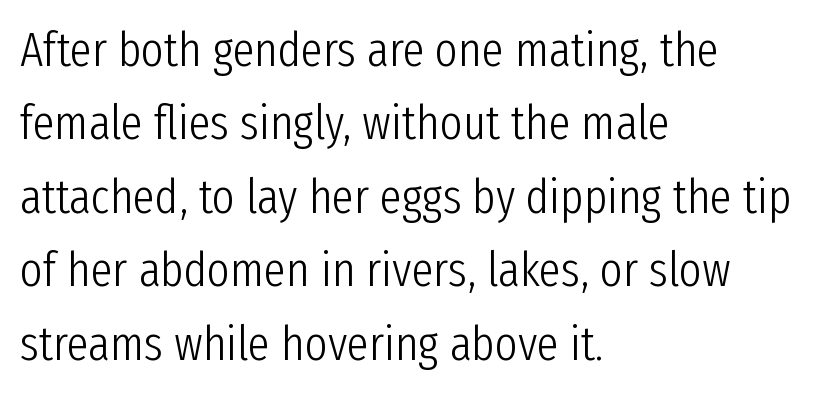
{"serif": "no", "italic": "no", "bold": "no", "weight": "light", "width": "condensed", "stroke_contrast": "low", "x_height": "medium", "monospaced": "no", "underline": "no", "align": "left", "line_spacing": "normal", "line_spacing_ratio": 1.5, "letter_spacing": "normal", "letter_spacing_em": 0.0, "glyph_px": 49}
